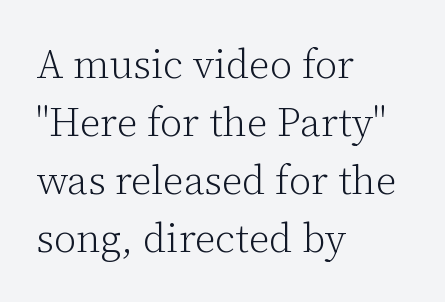
The image shows 40 px light serif type, upright; set left-aligned, normal line spacing (1.45x), normal letter spacing, not underlined; low stroke contrast and a medium x-height.
